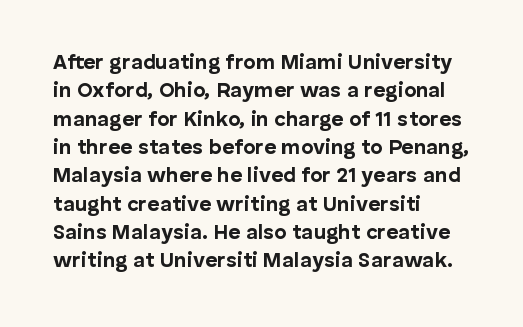
Q: Is the text bold? A: Yes.
Q: Is the text italic (slanted)? A: No, it is upright.
Q: Is the text underlined? A: No.
Q: How is the paragraph aligned? A: Left-aligned.
Q: Is the spacing between letters normal or unusually wide? A: Normal.
Q: Is the spacing between lines tight, normal or loose? A: Normal.
